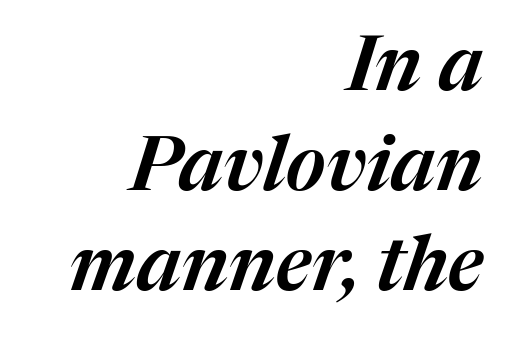
{"italic": "yes", "lean": "right", "slant_degrees": 17, "width": "normal", "stroke_contrast": "medium", "x_height": "medium", "monospaced": "no", "underline": "no", "align": "right", "line_spacing": "normal", "line_spacing_ratio": 1.3, "letter_spacing": "normal", "letter_spacing_em": 0.0, "glyph_px": 77}
